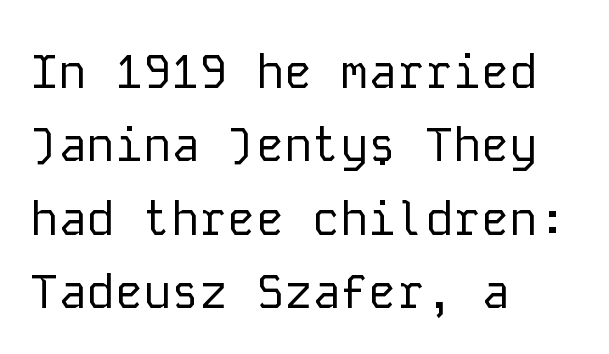
Q: Is the text bold? A: No.
Q: Is the text italic (slanted)? A: No, it is upright.
Q: Is the typeface a serif or a sans-serif typeface? A: Sans-serif.
Q: Is the text underlined? A: No.
Q: How is the paragraph aligned? A: Left-aligned.
Q: Is the spacing between letters normal or unusually wide? A: Normal.
Q: Is the spacing between lines tight, normal or loose? A: Normal.
Q: Width (condensed, normal, or wide)? A: Normal.
Q: Stroke contrast? A: Low.
Q: x-height? A: Medium.
Q: Monospaced? A: Yes.
